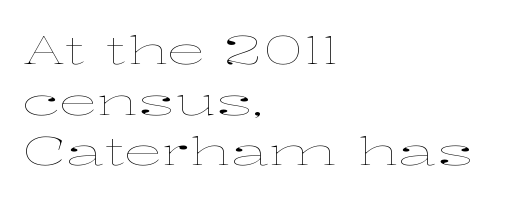
Q: Is the text bold? A: No.
Q: Is the text italic (slanted)? A: No, it is upright.
Q: Is the text underlined? A: No.
Q: How is the paragraph aligned? A: Left-aligned.
Q: Is the spacing between letters normal or unusually wide? A: Normal.
Q: Is the spacing between lines tight, normal or loose? A: Normal.
Q: Width (condensed, normal, or wide)? A: Wide.
Q: Stroke contrast? A: Low.
Q: x-height? A: Medium.
Q: Monospaced? A: No.
